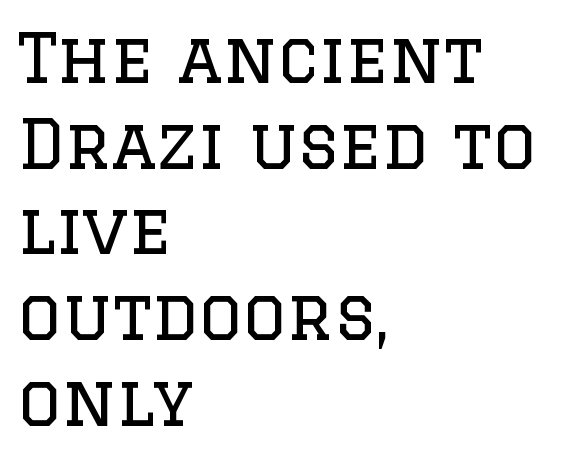
Q: Is the text bold? A: No.
Q: Is the text italic (slanted)? A: No, it is upright.
Q: Is the typeface a serif or a sans-serif typeface? A: Serif.
Q: Is the text underlined? A: No.
Q: How is the paragraph aligned? A: Left-aligned.
Q: Is the spacing between letters normal or unusually wide? A: Normal.
Q: Is the spacing between lines tight, normal or loose? A: Normal.
Q: Width (condensed, normal, or wide)? A: Normal.
Q: Stroke contrast? A: Low.
Q: x-height? A: Large.
Q: Monospaced? A: No.
